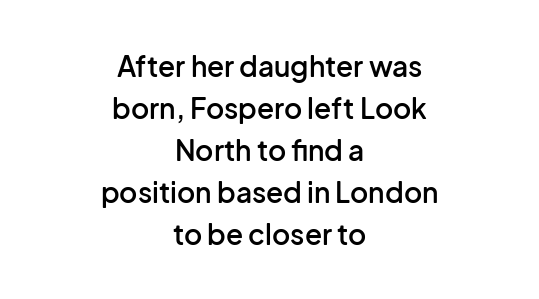
The image shows 28 px semibold sans-serif type, upright; set centered, normal line spacing (1.5x), normal letter spacing, not underlined; low stroke contrast and a medium x-height.
